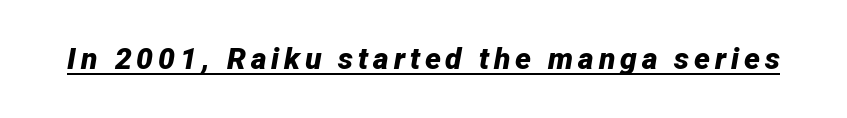
The image shows 30 px bold type, italic (leaning right); set underlined; low stroke contrast and a medium x-height.
